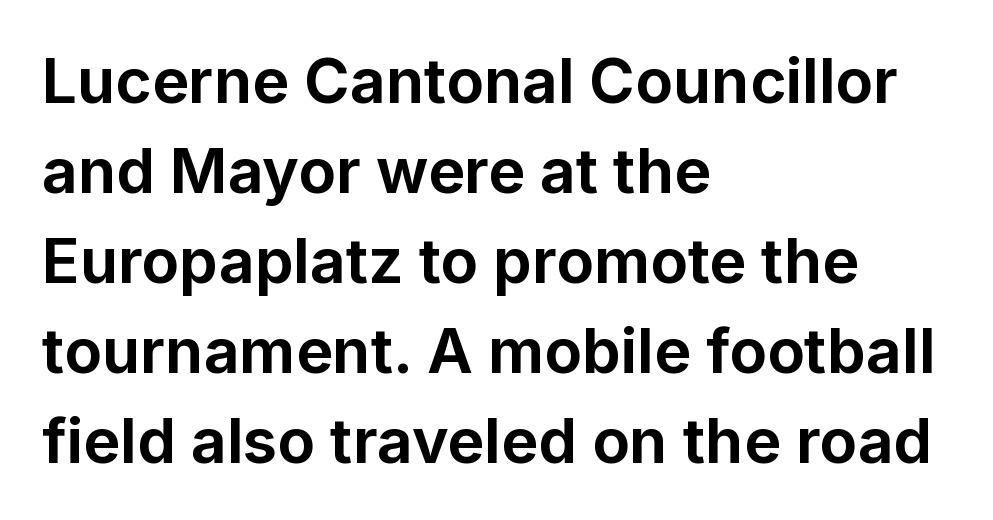
Q: Is the text bold? A: Yes.
Q: Is the text italic (slanted)? A: No, it is upright.
Q: Is the typeface a serif or a sans-serif typeface? A: Sans-serif.
Q: Is the text underlined? A: No.
Q: How is the paragraph aligned? A: Left-aligned.
Q: Is the spacing between letters normal or unusually wide? A: Normal.
Q: Is the spacing between lines tight, normal or loose? A: Normal.
Q: Width (condensed, normal, or wide)? A: Normal.
Q: Stroke contrast? A: Low.
Q: x-height? A: Medium.
Q: Monospaced? A: No.
